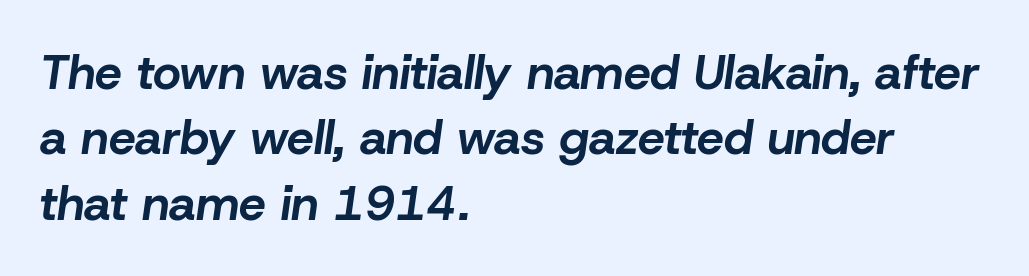
Successive baselines arrive at the customary interval. The face used here is proportionally spaced, like ordinary book or web type. These lines are set flush left with a ragged right edge. Characters follow at the spacing the type designer built in. Unmarked baselines from the first word to the last. Compared with an ordinary text face, these strokes are far heavier — a full bold.
